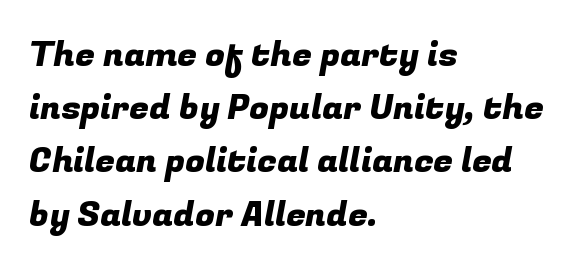
Q: Is the typeface a serif or a sans-serif typeface? A: Sans-serif.
Q: Is the text underlined? A: No.
Q: How is the paragraph aligned? A: Left-aligned.
Q: Is the spacing between letters normal or unusually wide? A: Normal.
Q: Is the spacing between lines tight, normal or loose? A: Normal.
Q: Width (condensed, normal, or wide)? A: Normal.
Q: Stroke contrast? A: Low.
Q: x-height? A: Medium.
Q: Monospaced? A: No.
